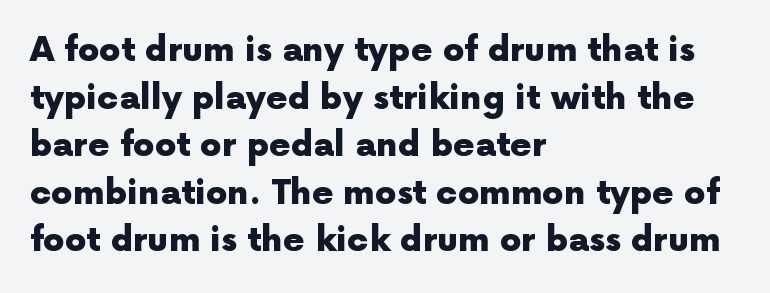
Q: Is the text bold? A: Yes.
Q: Is the text italic (slanted)? A: No, it is upright.
Q: Is the typeface a serif or a sans-serif typeface? A: Sans-serif.
Q: Is the text underlined? A: No.
Q: How is the paragraph aligned? A: Left-aligned.
Q: Is the spacing between letters normal or unusually wide? A: Normal.
Q: Is the spacing between lines tight, normal or loose? A: Normal.
Q: Width (condensed, normal, or wide)? A: Normal.
Q: x-height? A: Medium.
Q: Monospaced? A: No.
